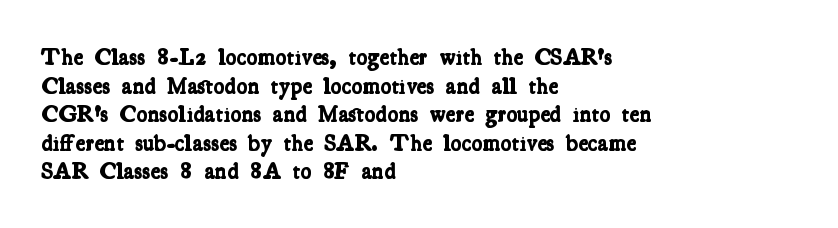
The image shows 23 px bold type; set left-aligned, line spacing 1.24x, normal letter spacing, not underlined.
